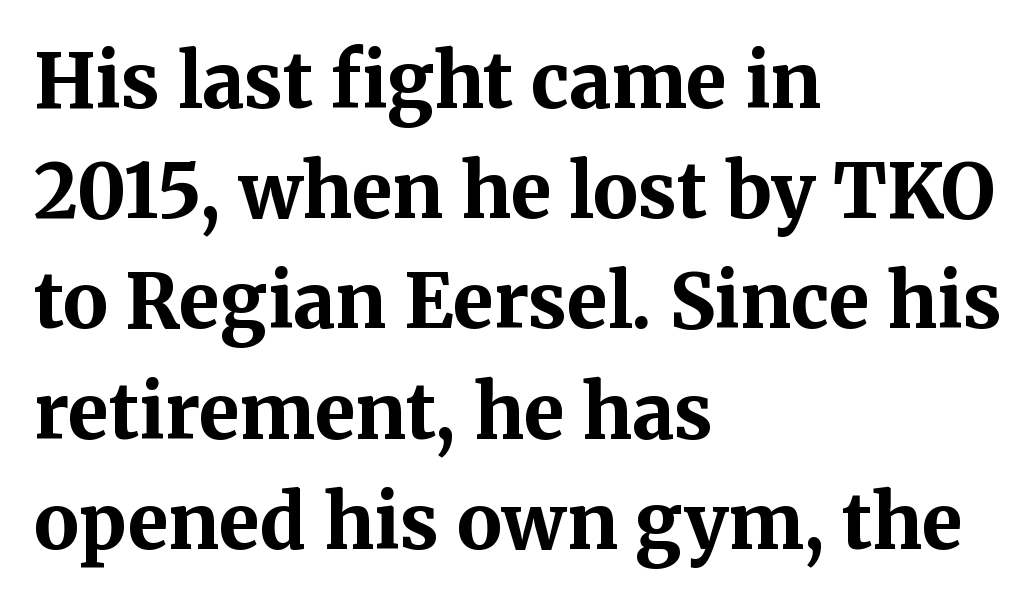
Q: Is the text bold? A: Yes.
Q: Is the text italic (slanted)? A: No, it is upright.
Q: Is the typeface a serif or a sans-serif typeface? A: Serif.
Q: Is the text underlined? A: No.
Q: How is the paragraph aligned? A: Left-aligned.
Q: Is the spacing between letters normal or unusually wide? A: Normal.
Q: Is the spacing between lines tight, normal or loose? A: Normal.
Q: Width (condensed, normal, or wide)? A: Normal.
Q: Stroke contrast? A: Medium.
Q: x-height? A: Medium.
Q: Monospaced? A: No.
